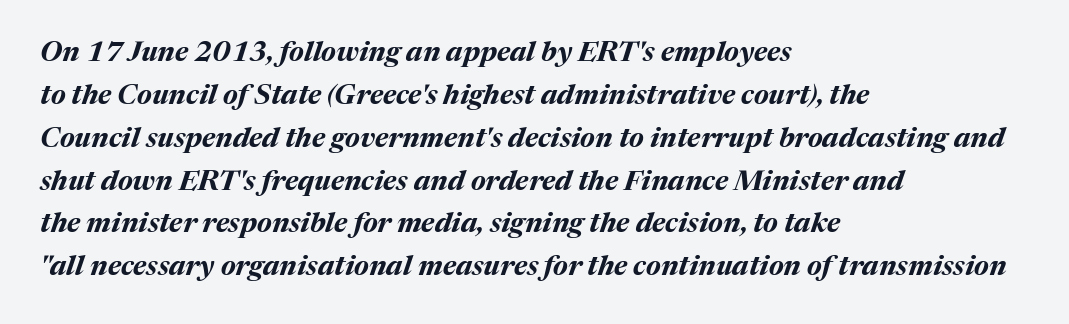
{"italic": "yes", "lean": "right", "slant_degrees": 17, "bold": "yes", "weight": "bold", "width": "normal", "stroke_contrast": "medium", "x_height": "medium", "monospaced": "no", "underline": "no", "align": "left", "line_spacing": "normal", "line_spacing_ratio": 1.53, "letter_spacing": "normal", "letter_spacing_em": 0.0, "glyph_px": 28}
